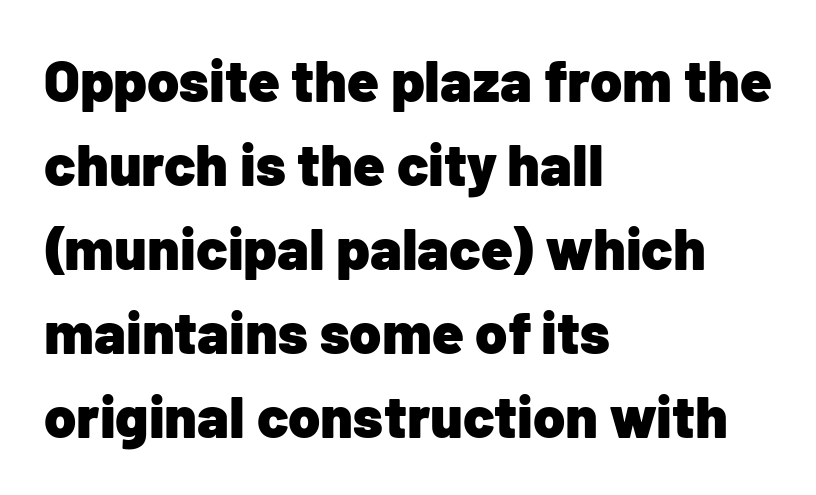
Regarding serifs, this sample does without them. The space between consecutive lines is moderate. A full-strength bold gives these letters their thick strokes. Each line starts at the same left margin while the right side varies. The passage shown is typed in a proportional face where columns would drift.
